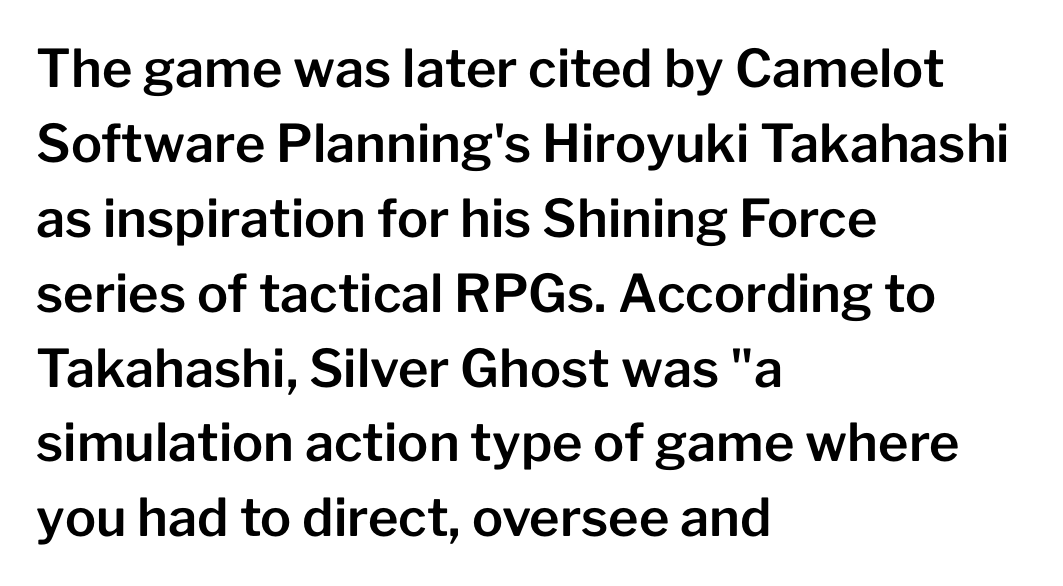
{"serif": "no", "italic": "no", "width": "normal", "stroke_contrast": "low", "x_height": "medium", "monospaced": "no", "underline": "no", "align": "left", "line_spacing": "normal", "line_spacing_ratio": 1.44, "letter_spacing": "normal", "letter_spacing_em": 0.0, "glyph_px": 52}
